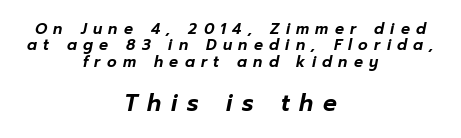
The image shows 23 px text type, italic (leaning right); set centered, tight line spacing (1.1x), unusually wide letter spacing (+0.42 em), not underlined; the second (bottom) block is 1.53x larger.
